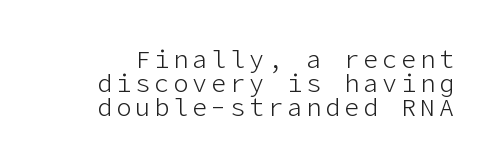
Q: Is the text bold? A: No.
Q: Is the text italic (slanted)? A: No, it is upright.
Q: Is the text underlined? A: No.
Q: Is the spacing between lines tight, normal or loose? A: Tight.
